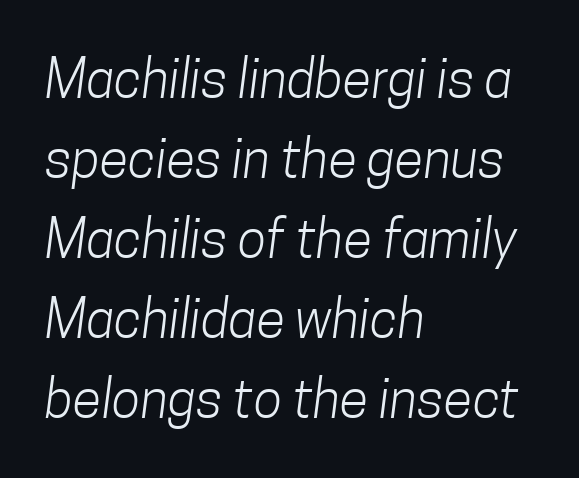
The image shows 53 px light, condensed sans-serif type; set left-aligned, normal line spacing (1.51x), normal letter spacing, not underlined; low stroke contrast and a medium x-height.
